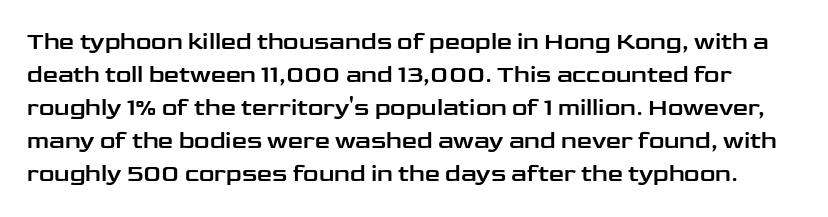
The image shows 24 px text type, upright; set normal line spacing (1.38x), normal letter spacing, not underlined.
